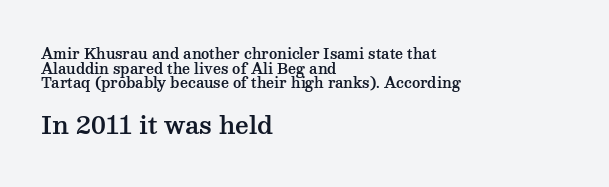
The horizontal fit of the characters is conventional and even. Plain, unruled lines of type. Rows of type sit shoulder to shoulder in the vertical direction. Visually the block forms a straight wall on the left and a jagged coastline on the right. Size contrast runs from small at the top to large at the bottom. Does the lettering tilt? It doesn't — this is upright.
